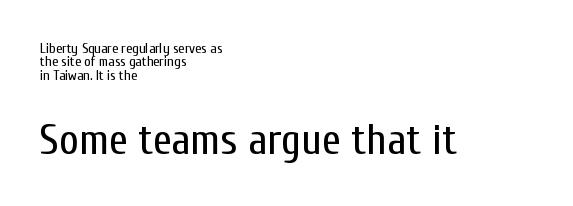
The image shows 43 px regular-weight, condensed sans-serif type, upright; set left-aligned, tight line spacing (0.96x), normal letter spacing, not underlined; the second (bottom) block is 3.07x larger; low stroke contrast and a medium x-height.
